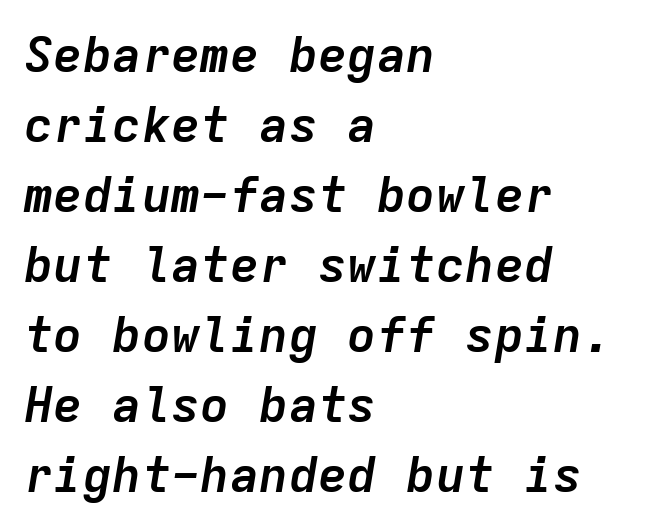
Q: Is the text bold? A: Yes.
Q: Is the text italic (slanted)? A: Yes, it leans right by about 9 degrees.
Q: Is the text underlined? A: No.
Q: How is the paragraph aligned? A: Left-aligned.
Q: Is the spacing between letters normal or unusually wide? A: Normal.
Q: Is the spacing between lines tight, normal or loose? A: Normal.
Q: Width (condensed, normal, or wide)? A: Normal.
Q: Stroke contrast? A: Low.
Q: x-height? A: Medium.
Q: Monospaced? A: Yes.
